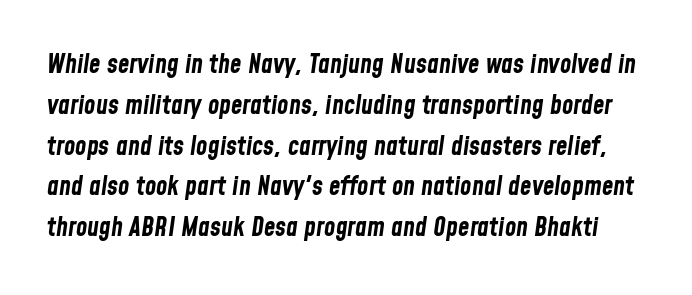
{"italic": "yes", "lean": "right", "slant_degrees": 8, "bold": "yes", "underline": "no", "line_spacing": "normal", "line_spacing_ratio": 1.57, "letter_spacing": "normal", "letter_spacing_em": 0.0, "glyph_px": 26}
